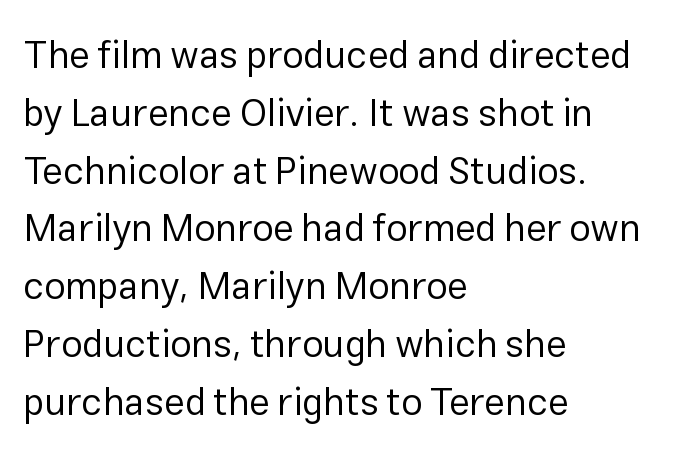
The passage shown is typed in a proportional face where columns would drift. Line starts are locked; line ends wander. The passage shown has conventional tracking throughout. Does the type have serifs? No, each stem ends abruptly. Is there much room between lines? A standard amount, neither cramped nor airy.
